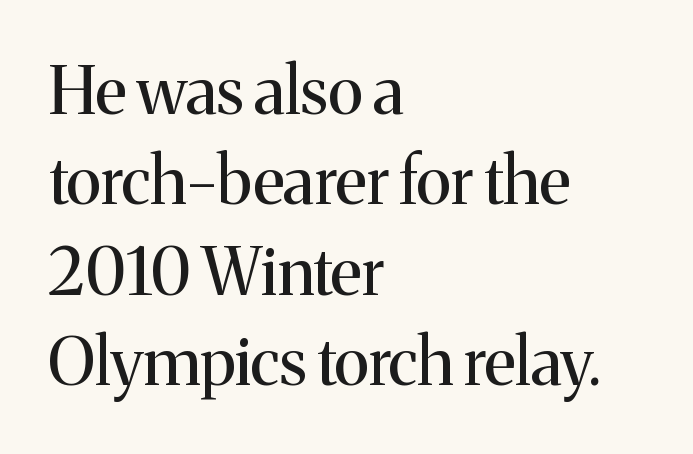
{"serif": "yes", "italic": "no", "bold": "no", "weight": "regular", "width": "normal", "stroke_contrast": "medium", "x_height": "medium", "monospaced": "no", "underline": "no", "align": "left", "line_spacing": "normal", "line_spacing_ratio": 1.37, "letter_spacing": "normal", "letter_spacing_em": 0.0, "glyph_px": 66}
